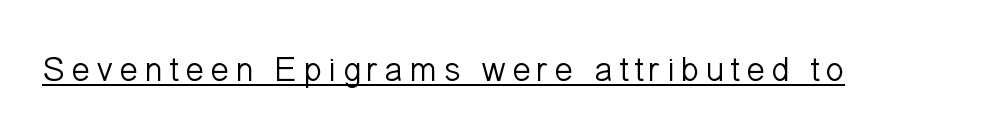
{"serif": "no", "italic": "no", "bold": "no", "weight": "light", "width": "normal", "stroke_contrast": "low", "x_height": "medium", "monospaced": "no", "underline": "yes", "glyph_px": 35}
